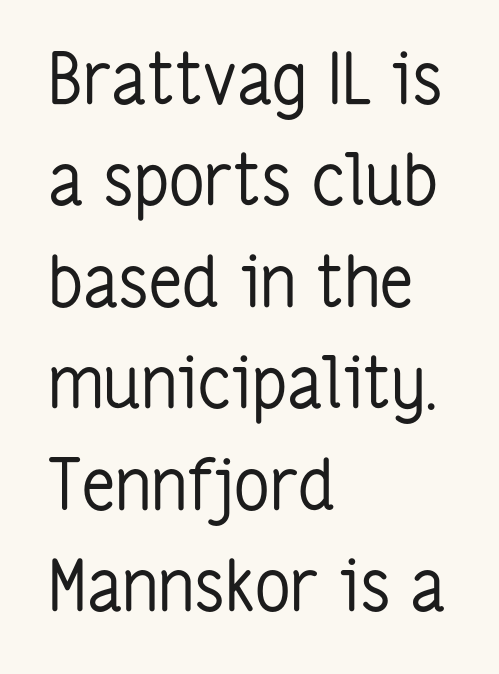
Q: Is the text bold? A: No.
Q: Is the text italic (slanted)? A: No, it is upright.
Q: Is the typeface a serif or a sans-serif typeface? A: Sans-serif.
Q: Is the text underlined? A: No.
Q: How is the paragraph aligned? A: Left-aligned.
Q: Is the spacing between letters normal or unusually wide? A: Normal.
Q: Is the spacing between lines tight, normal or loose? A: Normal.
Q: Width (condensed, normal, or wide)? A: Condensed.
Q: Stroke contrast? A: Low.
Q: x-height? A: Medium.
Q: Monospaced? A: No.
